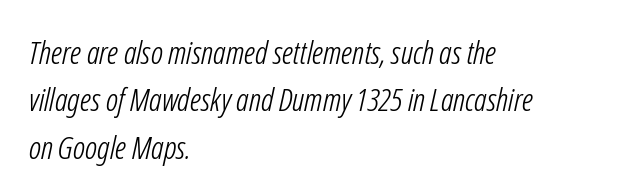
Nothing sits at the stroke ends, so this counts as sans-serif. Does the leading feel generous? No, just average. The strokes carry an ordinary text weight at most. How are the letters spaced? Ordinarily, with no added tracking. Do the characters align in a grid? No, the font is proportional.
